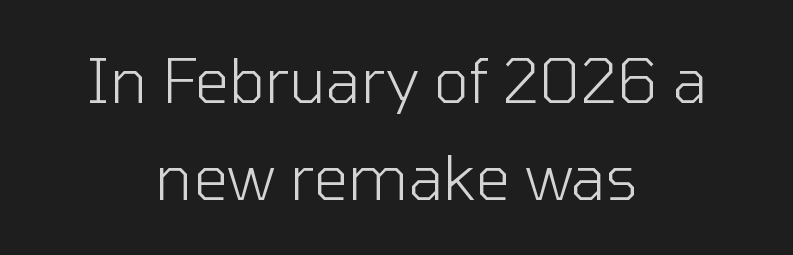
{"serif": "no", "italic": "no", "bold": "no", "weight": "light", "width": "normal", "stroke_contrast": "low", "x_height": "medium", "monospaced": "no", "underline": "no", "align": "center", "line_spacing": "normal", "line_spacing_ratio": 1.59, "letter_spacing": "normal", "letter_spacing_em": 0.0, "glyph_px": 61}
